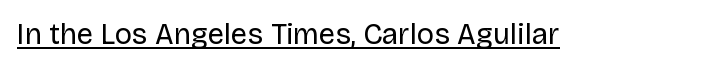
{"serif": "no", "italic": "no", "bold": "no", "weight": "regular", "width": "normal", "stroke_contrast": "low", "x_height": "large", "monospaced": "no", "underline": "yes", "letter_spacing": "normal", "letter_spacing_em": 0.0, "glyph_px": 29}
